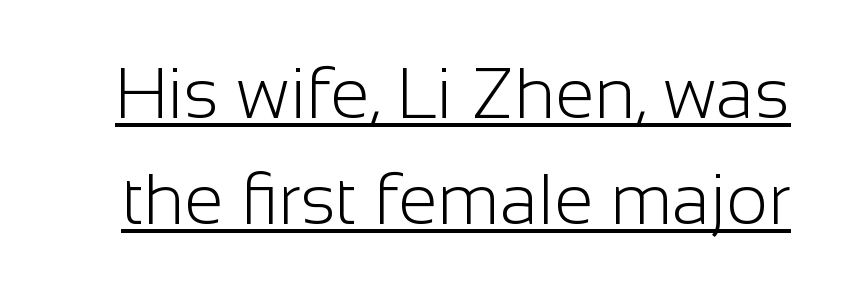
{"serif": "no", "italic": "no", "bold": "no", "weight": "light", "width": "normal", "stroke_contrast": "low", "x_height": "medium", "monospaced": "no", "underline": "yes", "line_spacing": "normal", "line_spacing_ratio": 1.5, "letter_spacing": "normal", "letter_spacing_em": 0.0, "glyph_px": 71}
